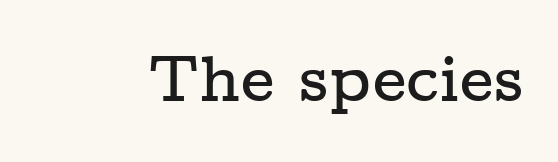
Q: Is the text italic (slanted)? A: No, it is upright.
Q: Is the typeface a serif or a sans-serif typeface? A: Serif.
Q: Is the text underlined? A: No.
Q: Is the spacing between letters normal or unusually wide? A: Normal.
Q: Width (condensed, normal, or wide)? A: Wide.
Q: Stroke contrast? A: Low.
Q: x-height? A: Medium.
Q: Monospaced? A: No.
